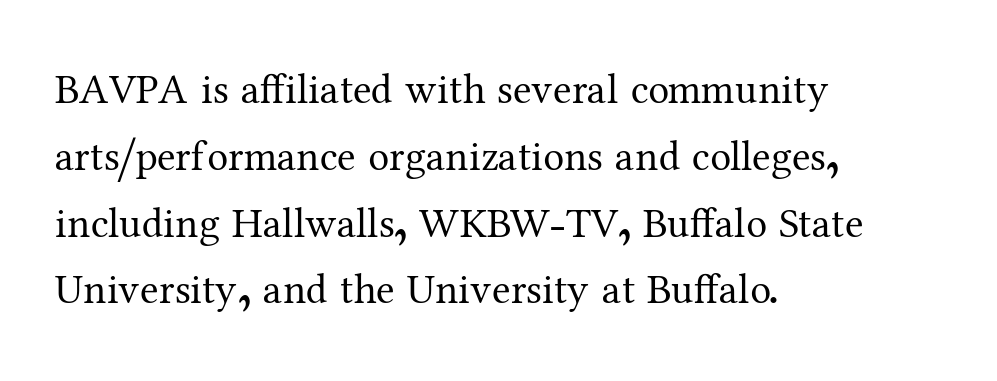
Q: Is the text bold? A: No.
Q: Is the text italic (slanted)? A: No, it is upright.
Q: Is the typeface a serif or a sans-serif typeface? A: Serif.
Q: Is the text underlined? A: No.
Q: How is the paragraph aligned? A: Left-aligned.
Q: Is the spacing between letters normal or unusually wide? A: Normal.
Q: Is the spacing between lines tight, normal or loose? A: Normal.
Q: Width (condensed, normal, or wide)? A: Normal.
Q: Stroke contrast? A: Medium.
Q: x-height? A: Medium.
Q: Monospaced? A: No.
